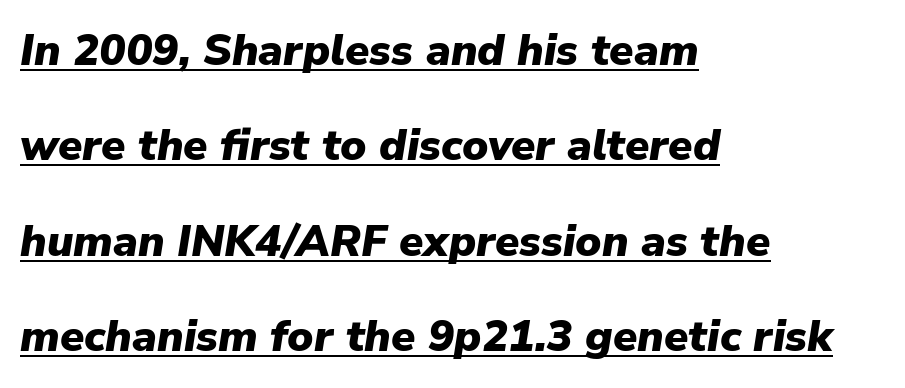
Does a line run under the words? Yes, clearly. Letter spacing: default. Looks like regular typesetting: each glyph gets only the width it needs. The lines are spread far apart with generous leading.
